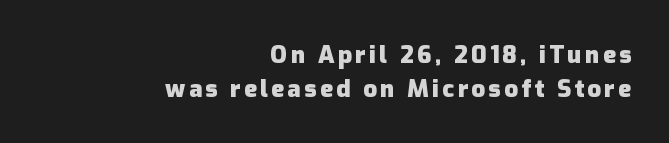
Q: Is the text bold? A: Yes.
Q: Is the text italic (slanted)? A: No, it is upright.
Q: Is the text underlined? A: No.
Q: How is the paragraph aligned? A: Right-aligned.
Q: Is the spacing between lines tight, normal or loose? A: Normal.
